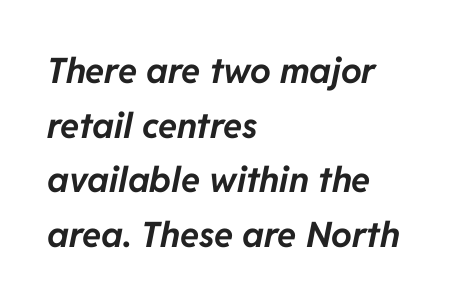
Q: Is the text bold? A: Yes.
Q: Is the text italic (slanted)? A: Yes, it leans right by about 11 degrees.
Q: Is the text underlined? A: No.
Q: How is the paragraph aligned? A: Left-aligned.
Q: Is the spacing between letters normal or unusually wide? A: Normal.
Q: Is the spacing between lines tight, normal or loose? A: Normal.
Q: Width (condensed, normal, or wide)? A: Normal.
Q: Stroke contrast? A: Low.
Q: x-height? A: Medium.
Q: Monospaced? A: No.
